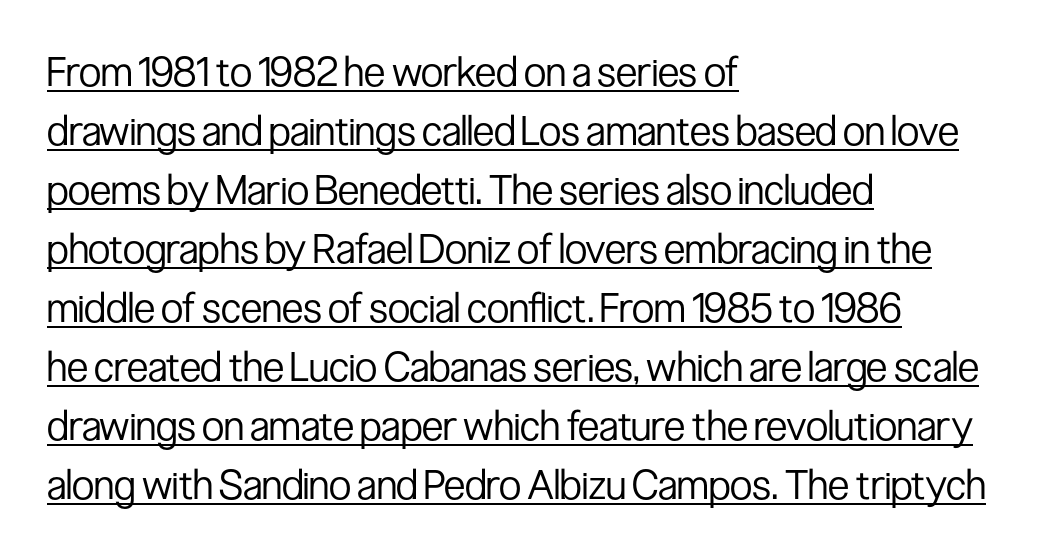
Q: Is the text bold? A: No.
Q: Is the text italic (slanted)? A: No, it is upright.
Q: Is the typeface a serif or a sans-serif typeface? A: Sans-serif.
Q: Is the text underlined? A: Yes.
Q: How is the paragraph aligned? A: Left-aligned.
Q: Is the spacing between letters normal or unusually wide? A: Normal.
Q: Is the spacing between lines tight, normal or loose? A: Normal.
Q: Width (condensed, normal, or wide)? A: Condensed.
Q: Stroke contrast? A: Low.
Q: x-height? A: Medium.
Q: Monospaced? A: No.
